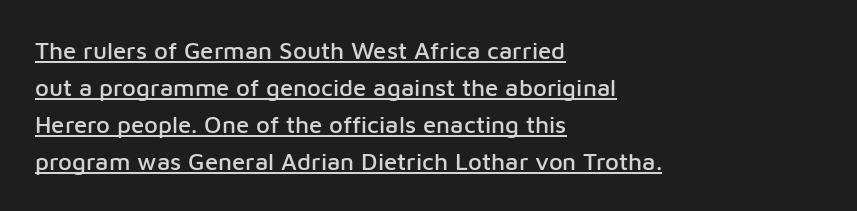
The image shows 24 px text type, upright; set left-aligned, normal line spacing (1.54x), normal letter spacing, underlined.
